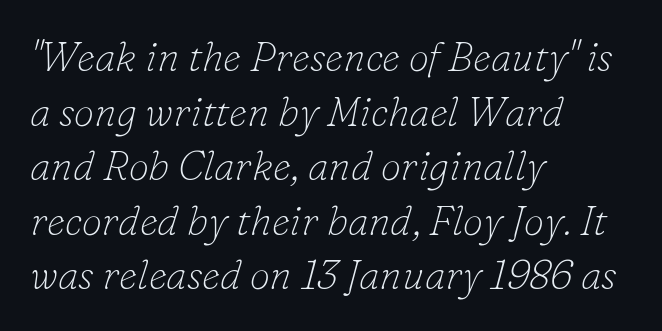
Q: Is the text bold? A: No.
Q: Is the text italic (slanted)? A: Yes, it leans right by about 16 degrees.
Q: Is the typeface a serif or a sans-serif typeface? A: Serif.
Q: Is the text underlined? A: No.
Q: How is the paragraph aligned? A: Left-aligned.
Q: Is the spacing between letters normal or unusually wide? A: Normal.
Q: Is the spacing between lines tight, normal or loose? A: Normal.
Q: Width (condensed, normal, or wide)? A: Normal.
Q: Stroke contrast? A: Low.
Q: x-height? A: Small.
Q: Monospaced? A: No.
